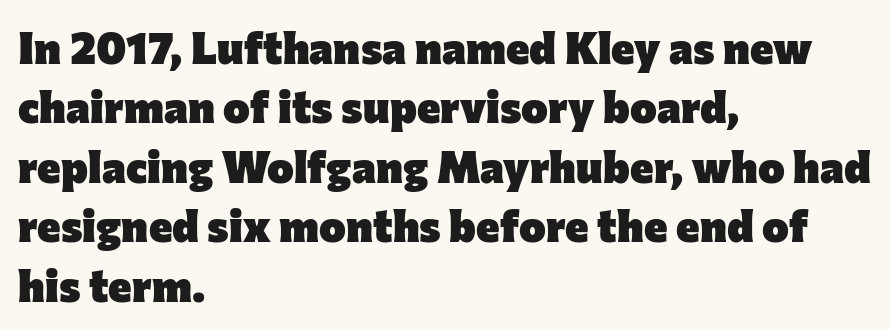
The image shows 45 px heavy sans-serif type, upright; set left-aligned, normal line spacing (1.32x), normal letter spacing, not underlined; low stroke contrast and a medium x-height.
